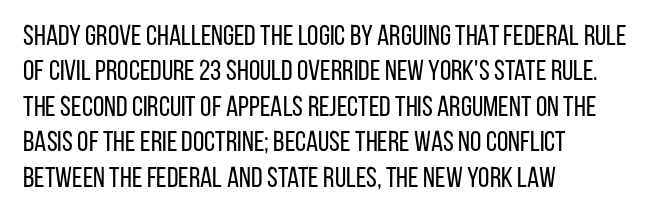
{"serif": "no", "italic": "no", "bold": "no", "weight": "regular", "width": "condensed", "stroke_contrast": "low", "x_height": "large", "monospaced": "no", "underline": "no", "align": "left", "line_spacing_ratio": 1.22, "letter_spacing": "normal", "letter_spacing_em": 0.0, "glyph_px": 29}
